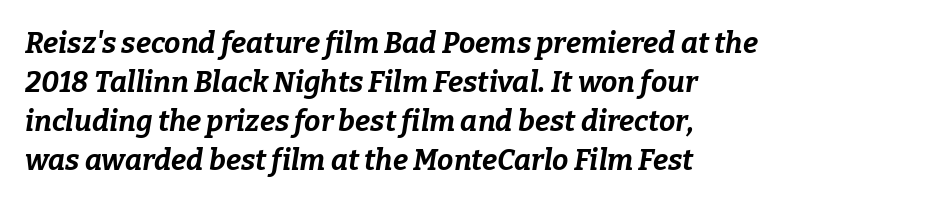
The lines are quadded left. Glance below the letters and you will spot only blank space. Students, observe: this is what conventionally led text looks like. What stands out about the letter spacing? Nothing — it is the standard amount.
